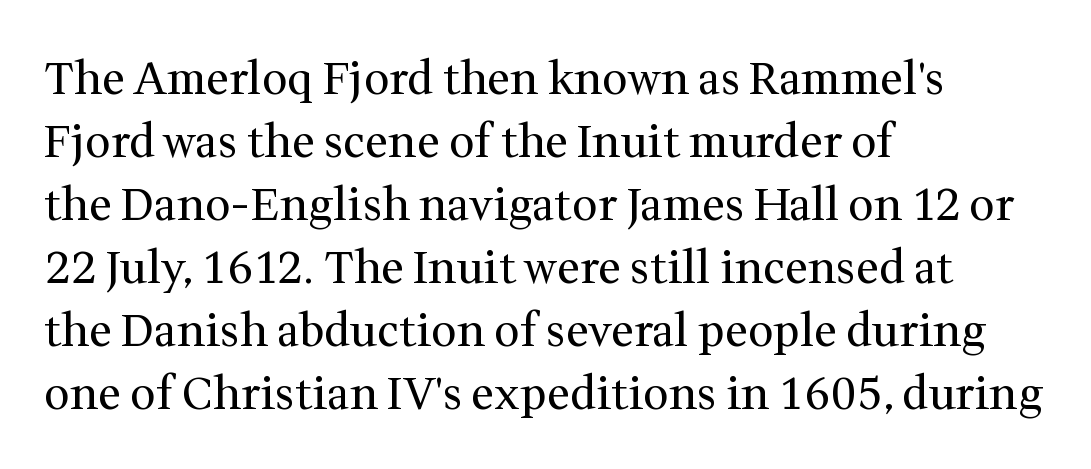
Q: Is the text bold? A: No.
Q: Is the text italic (slanted)? A: No, it is upright.
Q: Is the typeface a serif or a sans-serif typeface? A: Serif.
Q: Is the text underlined? A: No.
Q: How is the paragraph aligned? A: Left-aligned.
Q: Is the spacing between letters normal or unusually wide? A: Normal.
Q: Is the spacing between lines tight, normal or loose? A: Normal.
Q: Width (condensed, normal, or wide)? A: Normal.
Q: Stroke contrast? A: Medium.
Q: x-height? A: Medium.
Q: Monospaced? A: No.
